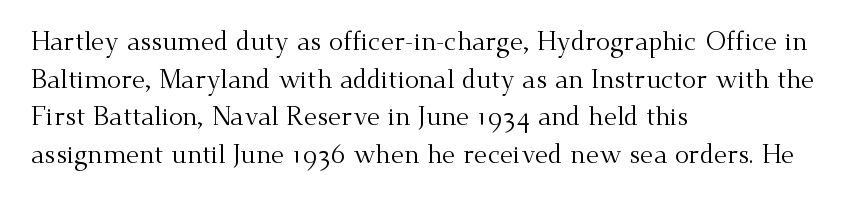
This sample is left-justified, so line endings fall wherever the words run out. Short note: letters normally spaced. These lines were composed using upright roman letters. Nothing heavy about these letters — not bold at all. The glyphs are unaccompanied by any horizontal stroke below them. Quick note: interline space is typical.
